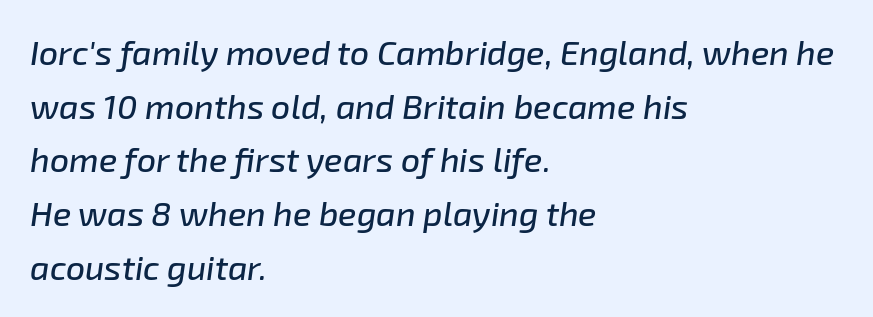
The text block is weighted toward the left margin, trailing off unevenly rightward. How are the letters spaced? Ordinarily, with no added tracking. Beneath every word, the page is bare. Quick note: italic. This sample has the flowing, uneven cadence of proportional lettering.
